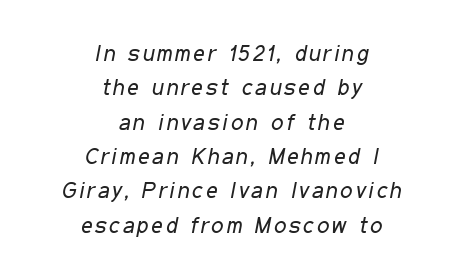
The image shows 22 px text type, italic (leaning right); set centered, normal line spacing (1.56x), not underlined.
